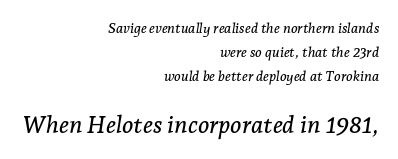
The image shows 24 px text type, italic (leaning right); set right-aligned, line spacing 1.72x, normal letter spacing, not underlined; the second (bottom) block is 1.71x larger.
